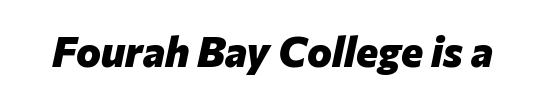
Is this a fixed-width face? No — the glyphs have proportional, varying widths. Looking at the ascenders, they clearly lean. The line texture is even and compact thanks to regular tracking. The gap between lines stays unmarked. Every letter is thick-stroked: bold, no question.
